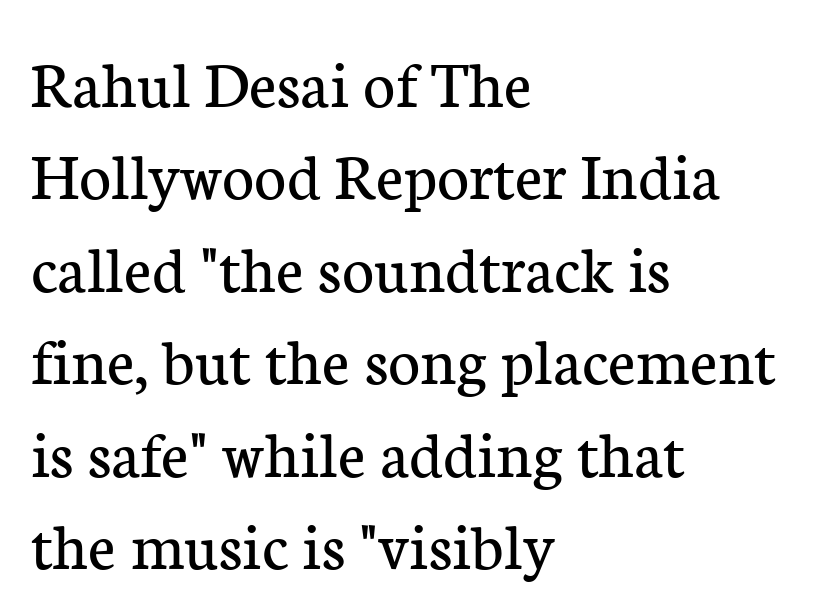
Leftover space on each line is placed entirely after the last word. I'd call this a serif setting — the letters wear small feet. The passage shown stacks its lines at a standard gap. Letter spacing: default. The area under the type is left untouched. The face used here is proportionally spaced, like ordinary book or web type.
